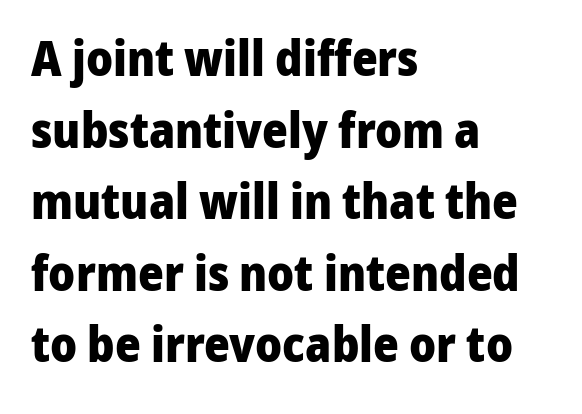
Q: Is the text bold? A: Yes.
Q: Is the text italic (slanted)? A: No, it is upright.
Q: Is the typeface a serif or a sans-serif typeface? A: Sans-serif.
Q: Is the text underlined? A: No.
Q: How is the paragraph aligned? A: Left-aligned.
Q: Is the spacing between letters normal or unusually wide? A: Normal.
Q: Is the spacing between lines tight, normal or loose? A: Normal.
Q: Width (condensed, normal, or wide)? A: Normal.
Q: Stroke contrast? A: Low.
Q: x-height? A: Medium.
Q: Monospaced? A: No.
